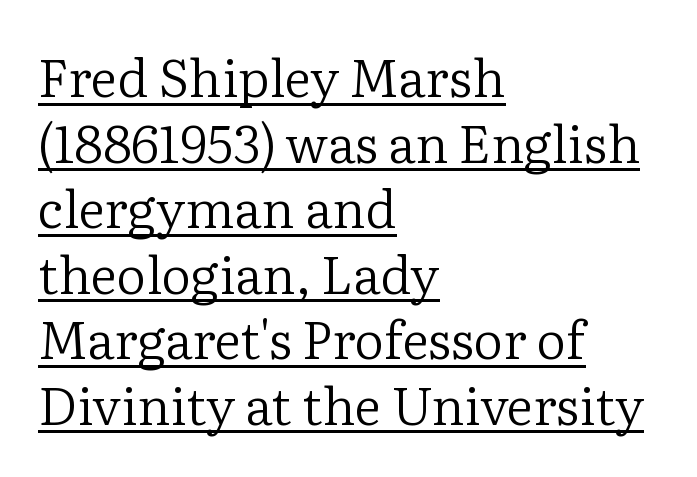
Q: Is the text bold? A: No.
Q: Is the text italic (slanted)? A: No, it is upright.
Q: Is the typeface a serif or a sans-serif typeface? A: Serif.
Q: Is the text underlined? A: Yes.
Q: How is the paragraph aligned? A: Left-aligned.
Q: Is the spacing between letters normal or unusually wide? A: Normal.
Q: Is the spacing between lines tight, normal or loose? A: Normal.
Q: Width (condensed, normal, or wide)? A: Normal.
Q: Stroke contrast? A: Low.
Q: x-height? A: Medium.
Q: Monospaced? A: No.
